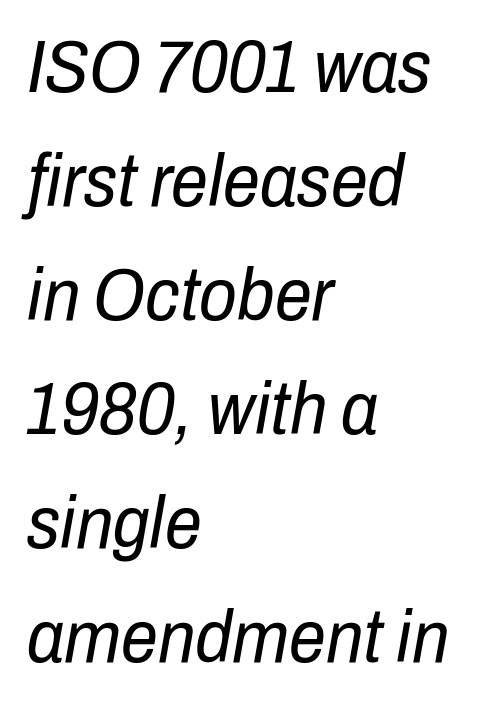
Q: Is the text bold? A: No.
Q: Is the text italic (slanted)? A: Yes, it leans right by about 10 degrees.
Q: Is the text underlined? A: No.
Q: How is the paragraph aligned? A: Left-aligned.
Q: Is the spacing between letters normal or unusually wide? A: Normal.
Q: Is the spacing between lines tight, normal or loose? A: Normal.
Q: Width (condensed, normal, or wide)? A: Condensed.
Q: Stroke contrast? A: Low.
Q: x-height? A: Medium.
Q: Monospaced? A: No.
